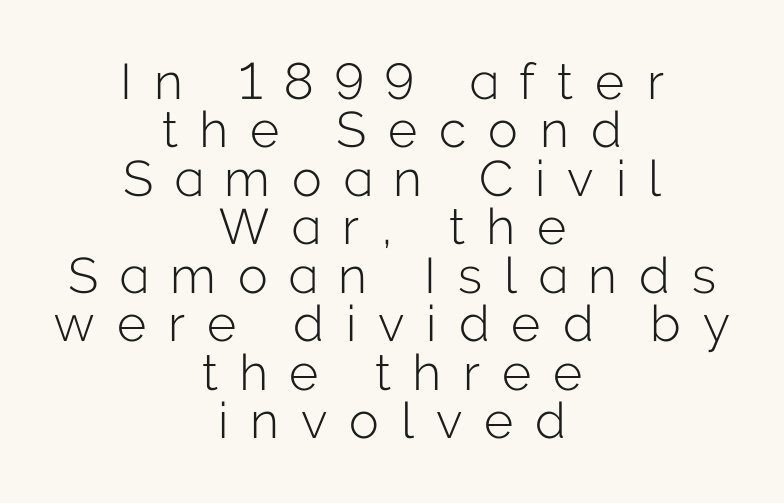
The image shows 50 px light sans-serif type, upright; set centered, tight line spacing (0.97x), unusually wide letter spacing (+0.44 em), not underlined; low stroke contrast and a medium x-height.
